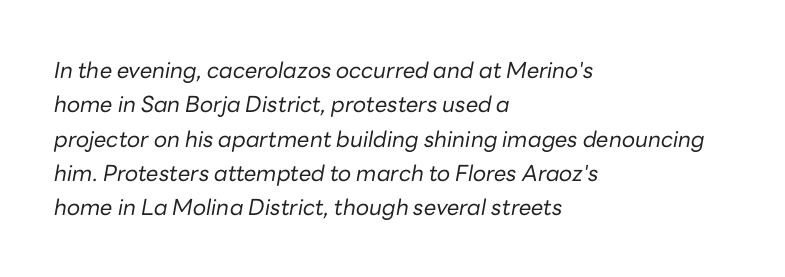
Q: Is the text bold? A: No.
Q: Is the text italic (slanted)? A: Yes, it leans right by about 10 degrees.
Q: Is the text underlined? A: No.
Q: How is the paragraph aligned? A: Left-aligned.
Q: Is the spacing between letters normal or unusually wide? A: Normal.
Q: Is the spacing between lines tight, normal or loose? A: Normal.
